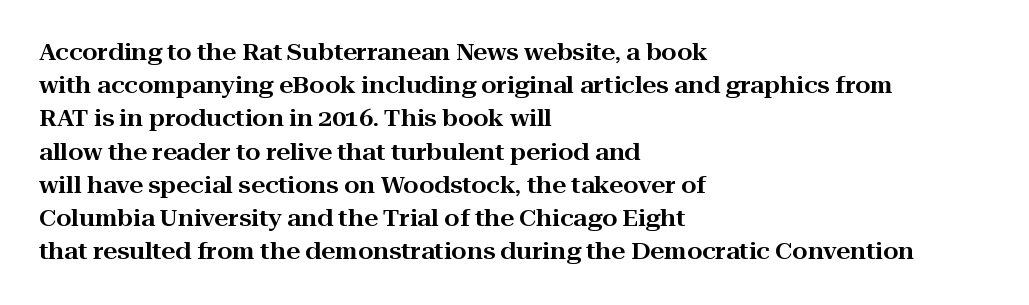
These lines keep a tight, regular rhythm from letter to letter. Vertical spacing — default. No word sits above an underline. The setting favours the left margin, as ordinary paragraphs usually do. The font's upright variant was chosen for this text.
